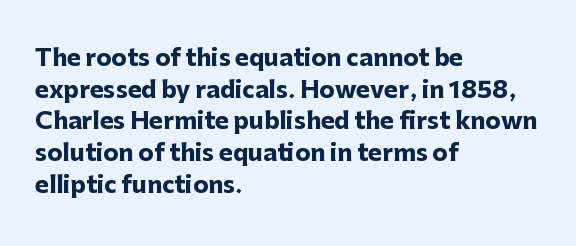
The image shows 23 px bold type, upright; set left-aligned, normal line spacing (1.38x), normal letter spacing, not underlined.
